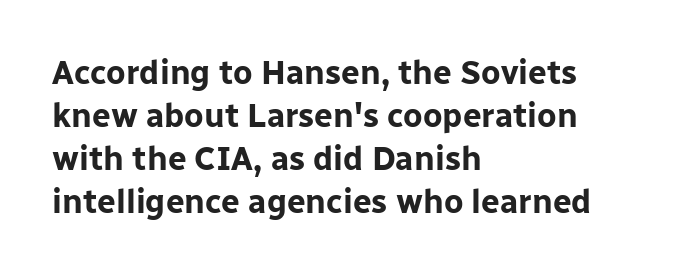
Q: Is the text bold? A: Yes.
Q: Is the text italic (slanted)? A: No, it is upright.
Q: Is the typeface a serif or a sans-serif typeface? A: Sans-serif.
Q: Is the text underlined? A: No.
Q: How is the paragraph aligned? A: Left-aligned.
Q: Is the spacing between letters normal or unusually wide? A: Normal.
Q: Is the spacing between lines tight, normal or loose? A: Normal.
Q: Width (condensed, normal, or wide)? A: Normal.
Q: Stroke contrast? A: Low.
Q: x-height? A: Medium.
Q: Monospaced? A: No.
